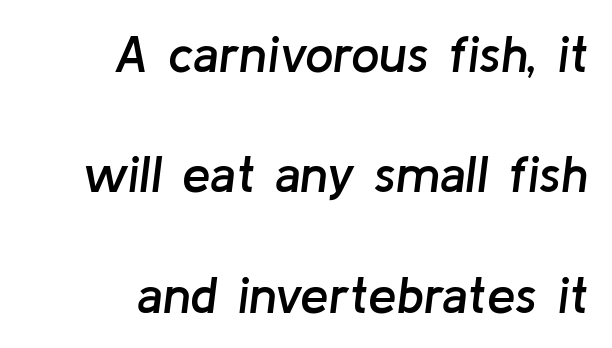
Q: Is the text bold? A: Semi-bold.
Q: Is the text italic (slanted)? A: Yes, it leans right by about 8 degrees.
Q: Is the text underlined? A: No.
Q: How is the paragraph aligned? A: Right-aligned.
Q: Is the spacing between letters normal or unusually wide? A: Normal.
Q: Is the spacing between lines tight, normal or loose? A: Loose.
Q: Width (condensed, normal, or wide)? A: Normal.
Q: Stroke contrast? A: Low.
Q: x-height? A: Medium.
Q: Monospaced? A: No.
